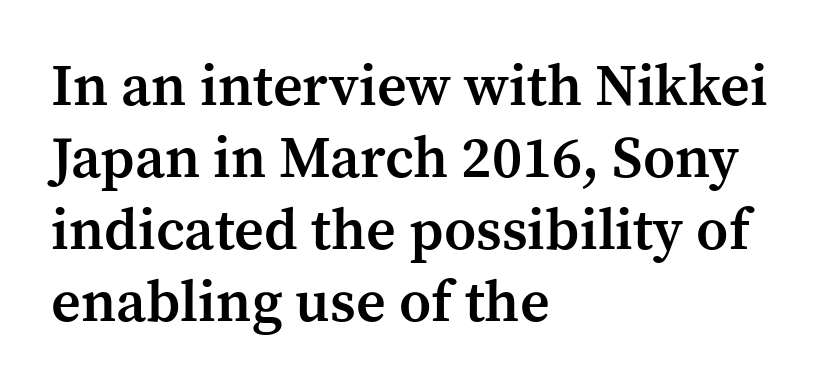
Q: Is the text bold? A: Semi-bold.
Q: Is the text italic (slanted)? A: No, it is upright.
Q: Is the typeface a serif or a sans-serif typeface? A: Serif.
Q: Is the text underlined? A: No.
Q: How is the paragraph aligned? A: Left-aligned.
Q: Is the spacing between letters normal or unusually wide? A: Normal.
Q: Width (condensed, normal, or wide)? A: Normal.
Q: Stroke contrast? A: Medium.
Q: x-height? A: Medium.
Q: Monospaced? A: No.
